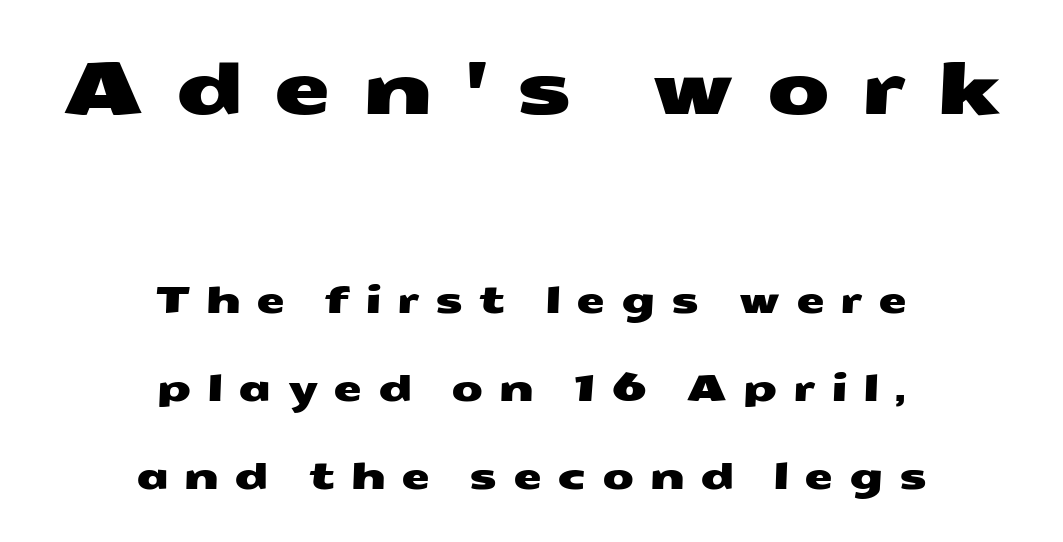
A typesetter would call this leading open, well beyond the default. Honestly, there is no underline to notice here at all. Think of a printed novel: that variable character pitch is what you see here. Neither beginnings nor endings align; midpoints do. Visually, the top section dominates because its glyphs are scaled up. Type style note: lacks serifs.
